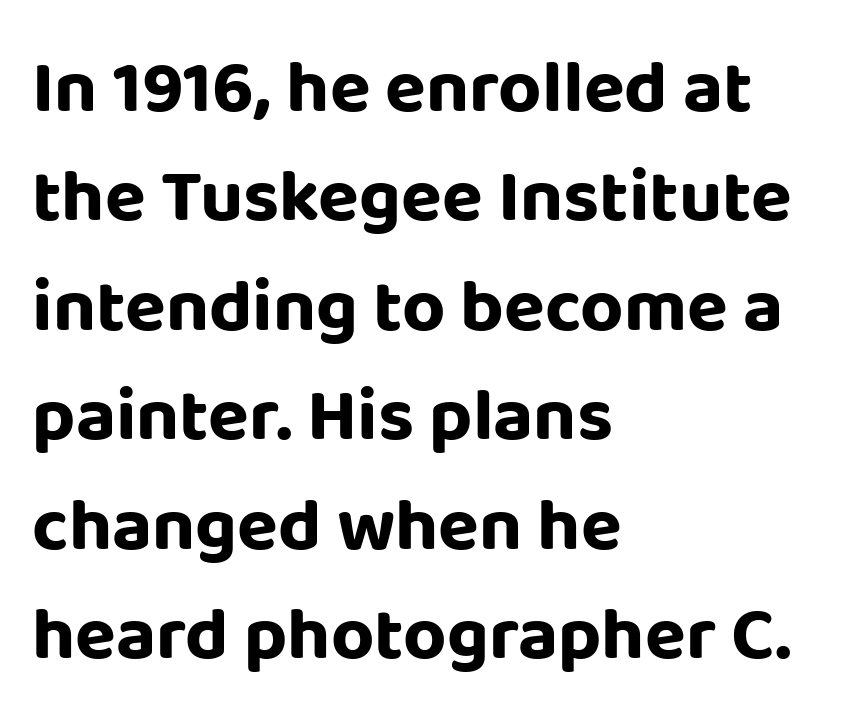
Does the type have serifs? No, each stem ends abruptly. Typesetter's note: full bold, strokes at maximum text heaviness. If you measured baseline to baseline, you'd find a middling distance. These lines were composed using upright roman letters.
